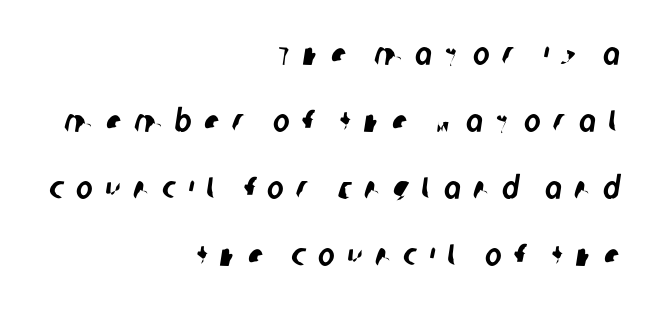
Q: Is the typeface a serif or a sans-serif typeface? A: Sans-serif.
Q: Is the text underlined? A: No.
Q: How is the paragraph aligned? A: Right-aligned.
Q: Is the spacing between letters normal or unusually wide? A: Unusually wide.
Q: Is the spacing between lines tight, normal or loose? A: Loose.
Q: Width (condensed, normal, or wide)? A: Condensed.
Q: Stroke contrast? A: Low.
Q: x-height? A: Large.
Q: Monospaced? A: No.
